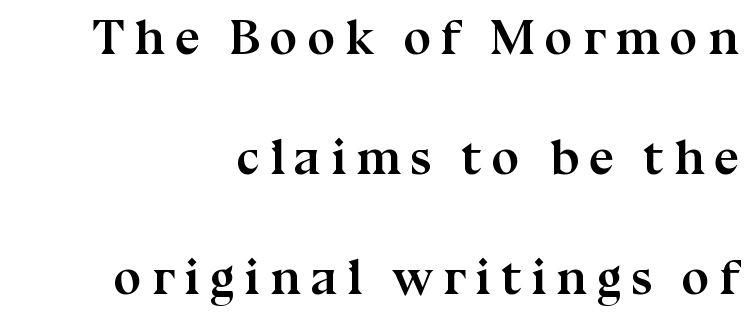
{"serif": "yes", "italic": "no", "bold": "yes", "weight": "semibold", "width": "normal", "stroke_contrast": "medium", "x_height": "medium", "monospaced": "no", "underline": "no", "align": "right", "line_spacing": "loose", "line_spacing_ratio": 2.4, "glyph_px": 50}
